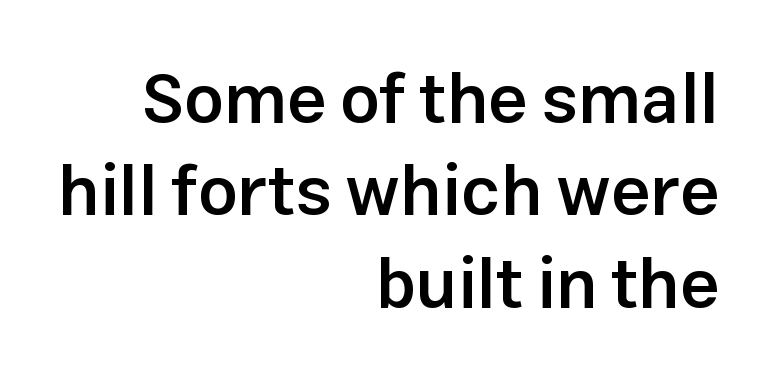
The image shows 70 px semibold sans-serif type, upright; set right-aligned, normal line spacing (1.32x), normal letter spacing, not underlined; low stroke contrast and a medium x-height.
